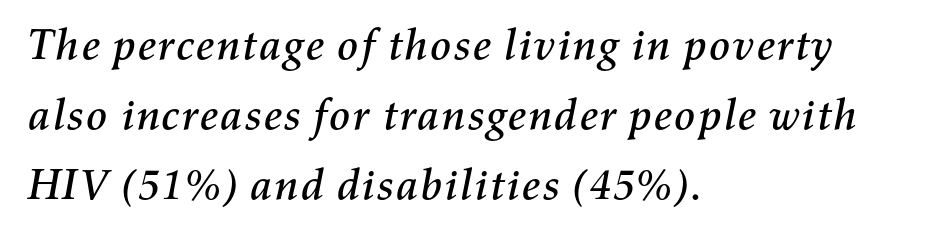
{"italic": "yes", "lean": "right", "slant_degrees": 11, "width": "normal", "stroke_contrast": "medium", "x_height": "medium", "monospaced": "no", "underline": "no", "align": "left", "line_spacing": "normal", "line_spacing_ratio": 1.59, "letter_spacing": "normal", "letter_spacing_em": 0.0, "glyph_px": 44}
